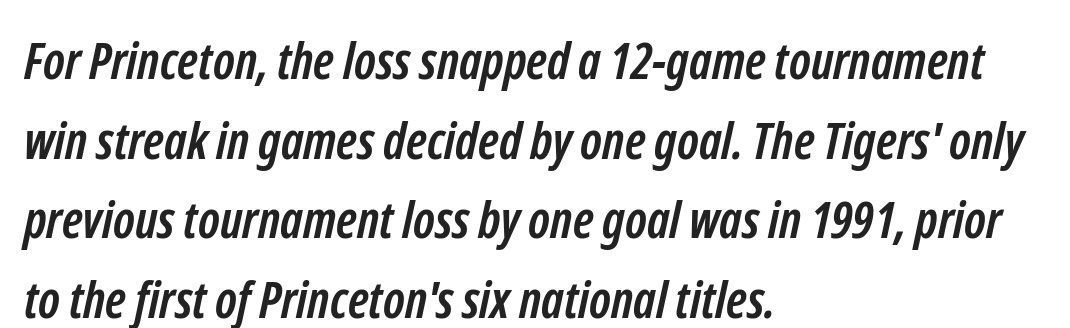
Q: Is the text bold? A: Yes.
Q: Is the typeface a serif or a sans-serif typeface? A: Sans-serif.
Q: Is the text underlined? A: No.
Q: How is the paragraph aligned? A: Left-aligned.
Q: Is the spacing between letters normal or unusually wide? A: Normal.
Q: Is the spacing between lines tight, normal or loose? A: Normal.
Q: Width (condensed, normal, or wide)? A: Condensed.
Q: Stroke contrast? A: Low.
Q: x-height? A: Medium.
Q: Monospaced? A: No.
